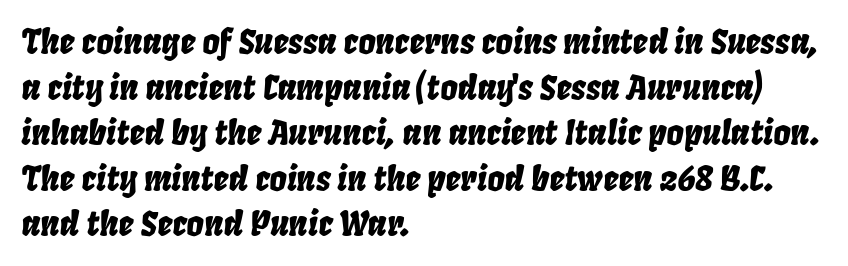
{"italic": "yes", "lean": "right", "slant_degrees": 8, "width": "condensed", "stroke_contrast": "low", "x_height": "large", "monospaced": "no", "underline": "no", "align": "left", "line_spacing": "normal", "line_spacing_ratio": 1.34, "letter_spacing": "normal", "letter_spacing_em": 0.0, "glyph_px": 34}
